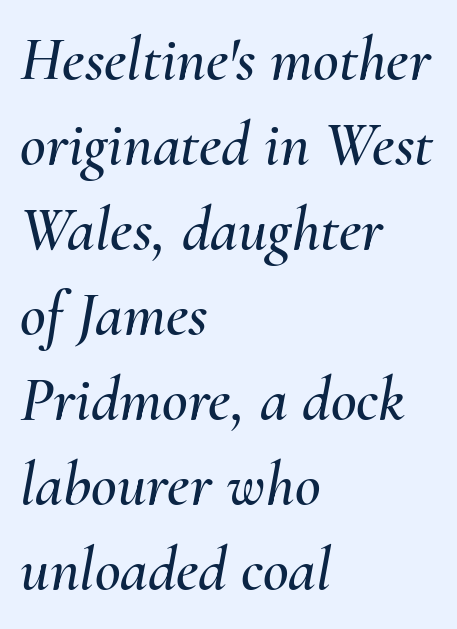
The image shows 63 px text type, italic (leaning right); set left-aligned, normal line spacing (1.35x), normal letter spacing, not underlined; medium stroke contrast and a small x-height.
